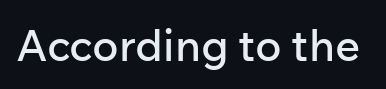
{"serif": "no", "italic": "no", "width": "normal", "stroke_contrast": "low", "x_height": "medium", "monospaced": "no", "underline": "no", "letter_spacing": "normal", "letter_spacing_em": 0.0, "glyph_px": 44}
